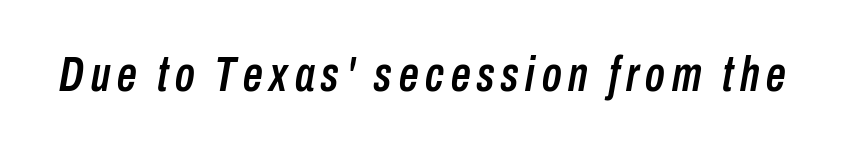
Q: Is the text italic (slanted)? A: Yes, it leans right by about 10 degrees.
Q: Is the text underlined? A: No.
Q: Width (condensed, normal, or wide)? A: Condensed.
Q: Stroke contrast? A: Low.
Q: x-height? A: Medium.
Q: Monospaced? A: No.
